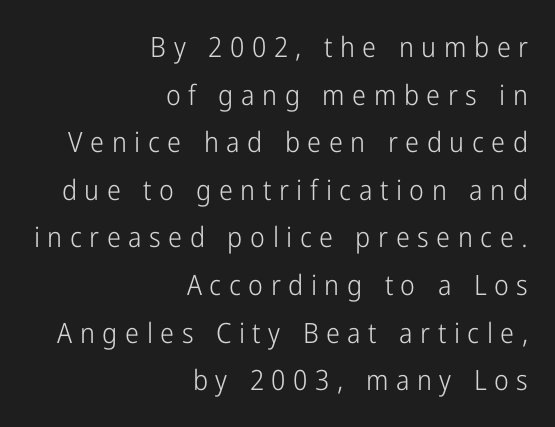
Q: Is the text bold? A: No.
Q: Is the text italic (slanted)? A: No, it is upright.
Q: Is the typeface a serif or a sans-serif typeface? A: Sans-serif.
Q: Is the text underlined? A: No.
Q: How is the paragraph aligned? A: Right-aligned.
Q: Is the spacing between letters normal or unusually wide? A: Unusually wide.
Q: Is the spacing between lines tight, normal or loose? A: Normal.
Q: Width (condensed, normal, or wide)? A: Condensed.
Q: Stroke contrast? A: Low.
Q: x-height? A: Medium.
Q: Monospaced? A: No.
